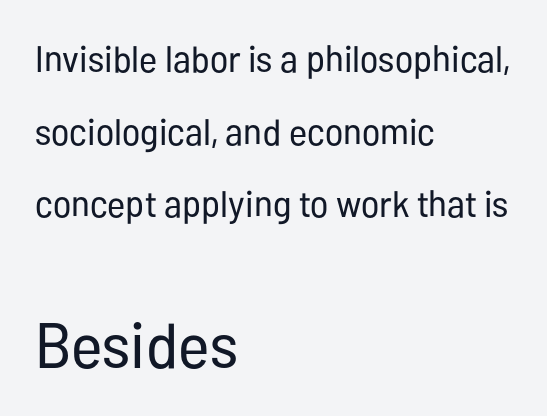
Q: Is the text bold? A: No.
Q: Is the text italic (slanted)? A: No, it is upright.
Q: Is the typeface a serif or a sans-serif typeface? A: Sans-serif.
Q: Is the text underlined? A: No.
Q: How is the paragraph aligned? A: Left-aligned.
Q: Is the spacing between letters normal or unusually wide? A: Normal.
Q: Is the spacing between lines tight, normal or loose? A: Loose.
Q: Which block of text is set in a larger size, the first (top) or the second (bottom)? A: The second (bottom) one.
Q: Width (condensed, normal, or wide)? A: Condensed.
Q: Stroke contrast? A: Low.
Q: x-height? A: Medium.
Q: Monospaced? A: No.
